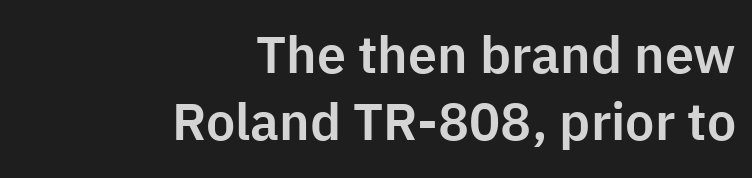
The image shows 52 px sans-serif type, upright; set right-aligned, normal line spacing (1.28x), normal letter spacing, not underlined; low stroke contrast and a medium x-height.
